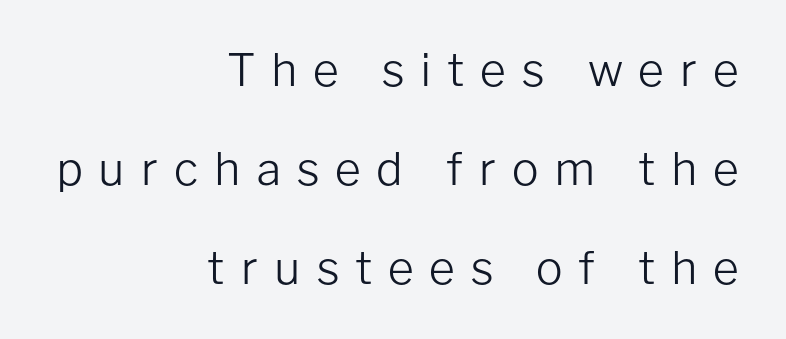
The image shows 45 px light sans-serif type, upright; set right-aligned, loose line spacing (2.2x), unusually wide letter spacing (+0.34 em), not underlined; low stroke contrast and a medium x-height.
